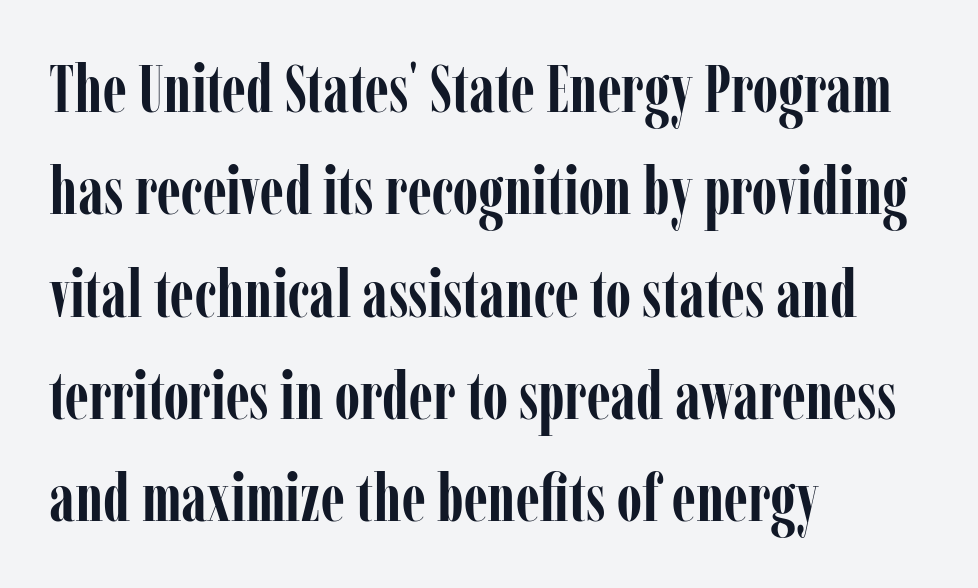
Q: Is the text bold? A: Yes.
Q: Is the text italic (slanted)? A: No, it is upright.
Q: Is the typeface a serif or a sans-serif typeface? A: Serif.
Q: Is the text underlined? A: No.
Q: How is the paragraph aligned? A: Left-aligned.
Q: Is the spacing between letters normal or unusually wide? A: Normal.
Q: Is the spacing between lines tight, normal or loose? A: Normal.
Q: Width (condensed, normal, or wide)? A: Condensed.
Q: Stroke contrast? A: Low.
Q: x-height? A: Medium.
Q: Monospaced? A: No.
